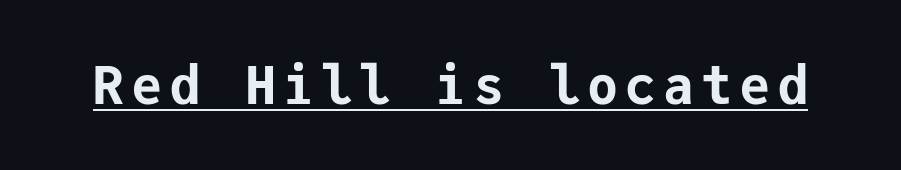
{"serif": "no", "italic": "no", "bold": "yes", "weight": "bold", "width": "normal", "stroke_contrast": "low", "x_height": "medium", "monospaced": "yes", "underline": "yes", "glyph_px": 52}
